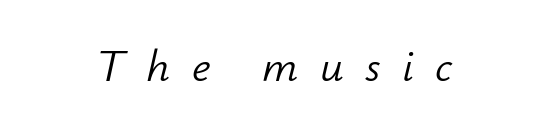
Q: Is the text bold? A: No.
Q: Is the text italic (slanted)? A: Yes, it leans right by about 12 degrees.
Q: Is the text underlined? A: No.
Q: Is the spacing between letters normal or unusually wide? A: Unusually wide.
Q: Width (condensed, normal, or wide)? A: Normal.
Q: Stroke contrast? A: Low.
Q: x-height? A: Small.
Q: Monospaced? A: No.
